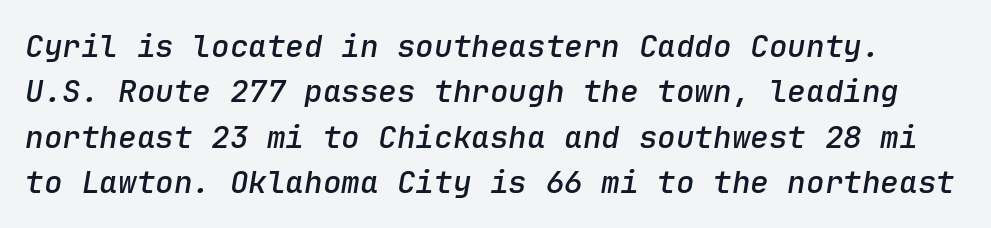
The image shows 31 px semibold type, italic (leaning right), monospaced; set normal line spacing (1.46x), normal letter spacing, not underlined; low stroke contrast and a medium x-height.
